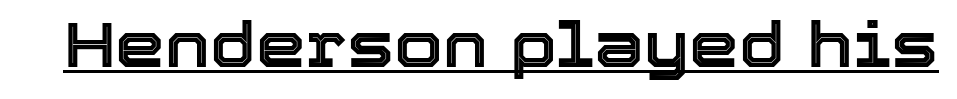
Check the space under the baseline: a stroke is drawn there. The face used here is proportionally spaced, like ordinary book or web type. Style check: upright. Each word holds together tightly as a unit, with standard inter-letter gaps.
